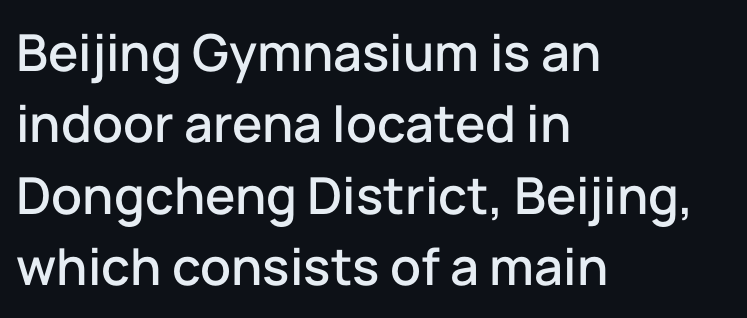
{"serif": "no", "italic": "no", "width": "normal", "stroke_contrast": "low", "x_height": "medium", "monospaced": "no", "underline": "no", "align": "left", "line_spacing": "normal", "line_spacing_ratio": 1.4, "letter_spacing": "normal", "letter_spacing_em": 0.0, "glyph_px": 51}
